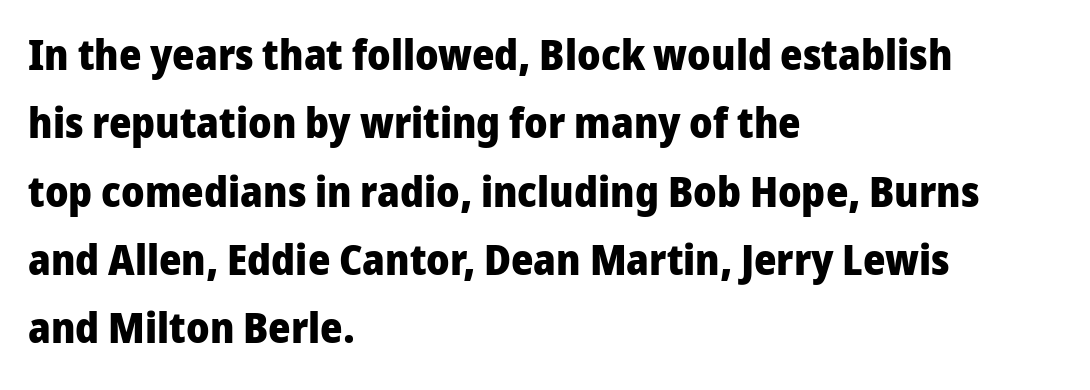
{"serif": "no", "italic": "no", "bold": "yes", "weight": "heavy", "width": "normal", "stroke_contrast": "low", "x_height": "medium", "monospaced": "no", "underline": "no", "align": "left", "line_spacing": "normal", "line_spacing_ratio": 1.59, "letter_spacing": "normal", "letter_spacing_em": 0.0, "glyph_px": 43}
